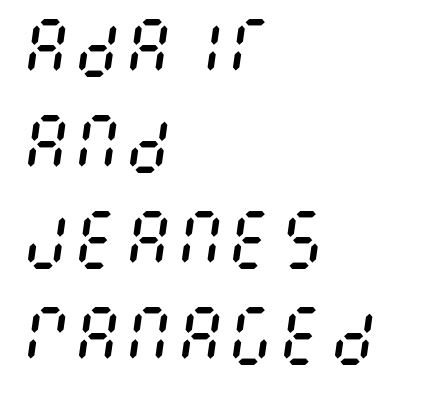
{"italic": "yes", "lean": "right", "slant_degrees": 8, "bold": "no", "weight": "regular", "width": "condensed", "stroke_contrast": "medium", "x_height": "large", "underline": "no", "align": "left", "line_spacing": "normal", "line_spacing_ratio": 1.5, "letter_spacing": "normal", "letter_spacing_em": 0.0, "glyph_px": 64}
